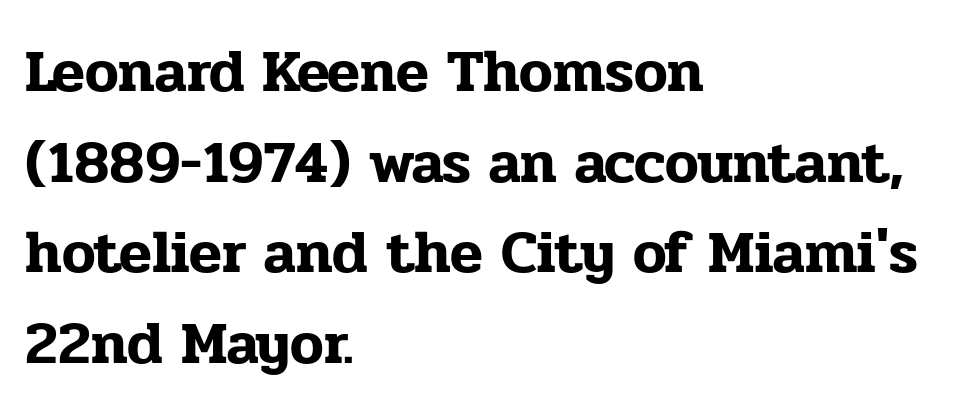
The image shows 60 px serif type, upright; set left-aligned, normal line spacing (1.51x), normal letter spacing, not underlined; low stroke contrast and a medium x-height.
